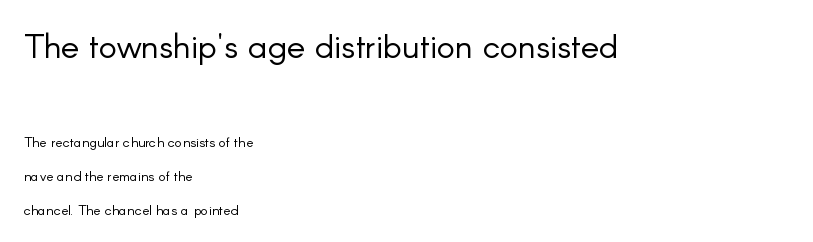
{"serif": "no", "italic": "no", "bold": "no", "weight": "light", "width": "normal", "stroke_contrast": "low", "x_height": "small", "monospaced": "no", "underline": "no", "align": "left", "line_spacing": "loose", "line_spacing_ratio": 2.41, "letter_spacing": "normal", "letter_spacing_em": 0.0, "larger_block": "first", "size_ratio": 2.43, "glyph_px": 34}
